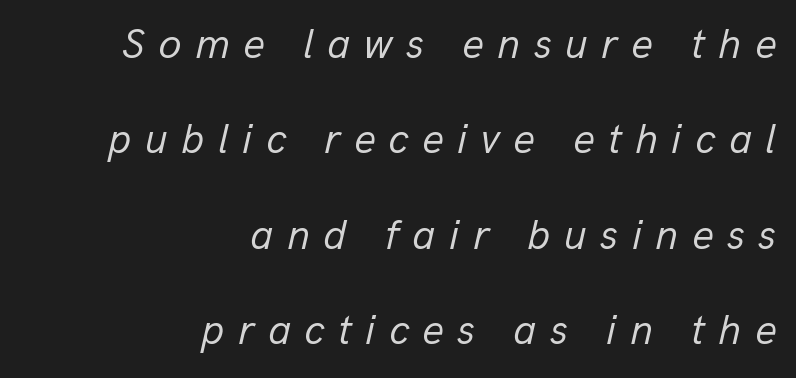
{"italic": "yes", "lean": "right", "slant_degrees": 13, "bold": "no", "weight": "regular", "width": "normal", "stroke_contrast": "low", "x_height": "medium", "monospaced": "no", "underline": "no", "align": "right", "line_spacing": "loose", "line_spacing_ratio": 2.27, "letter_spacing": "wide", "letter_spacing_em": 0.32, "glyph_px": 42}
